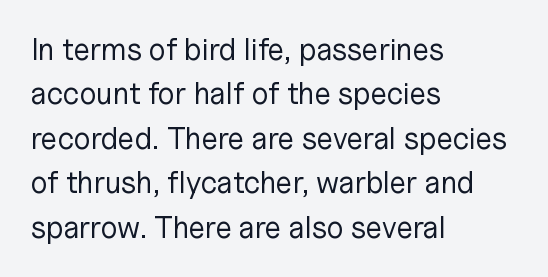
Q: Is the text bold? A: No.
Q: Is the text italic (slanted)? A: No, it is upright.
Q: Is the typeface a serif or a sans-serif typeface? A: Sans-serif.
Q: Is the text underlined? A: No.
Q: How is the paragraph aligned? A: Left-aligned.
Q: Is the spacing between letters normal or unusually wide? A: Normal.
Q: Is the spacing between lines tight, normal or loose? A: Normal.
Q: Width (condensed, normal, or wide)? A: Normal.
Q: Stroke contrast? A: Low.
Q: x-height? A: Medium.
Q: Monospaced? A: No.
